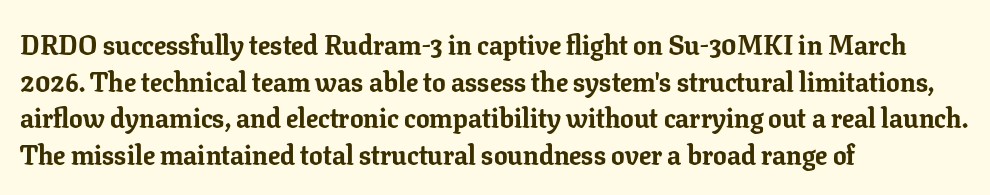
The image shows 27 px bold type, upright; set left-aligned, normal line spacing (1.36x), normal letter spacing, not underlined.
